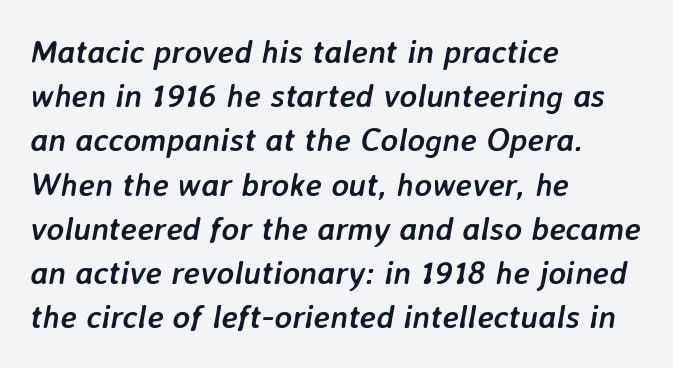
{"italic": "yes", "lean": "right", "slant_degrees": 7, "bold": "yes", "weight": "semibold", "width": "normal", "stroke_contrast": "low", "x_height": "medium", "monospaced": "no", "underline": "no", "align": "left", "line_spacing": "normal", "line_spacing_ratio": 1.34, "letter_spacing": "normal", "letter_spacing_em": 0.0, "glyph_px": 33}
